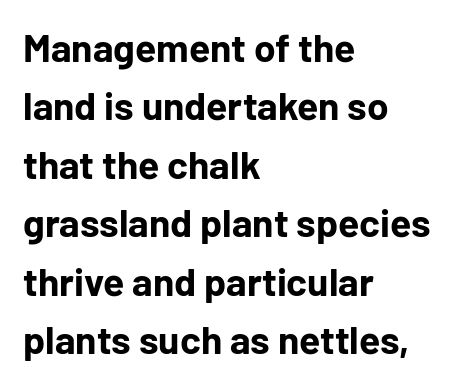
The image shows 39 px bold sans-serif type, upright; set left-aligned, normal line spacing (1.5x), normal letter spacing, not underlined; low stroke contrast and a medium x-height.
